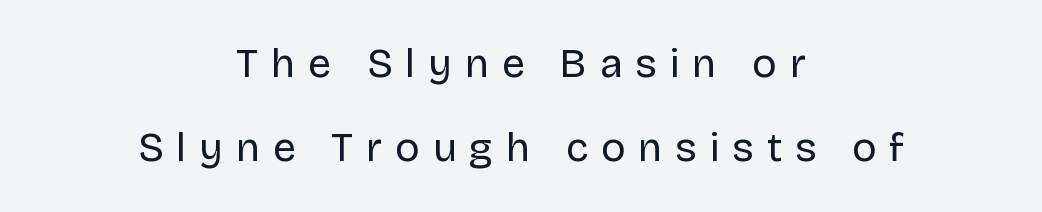
The image shows 41 px regular-weight sans-serif type, upright; set centered, loose line spacing (2.06x), unusually wide letter spacing (+0.31 em), not underlined; low stroke contrast and a large x-height.
